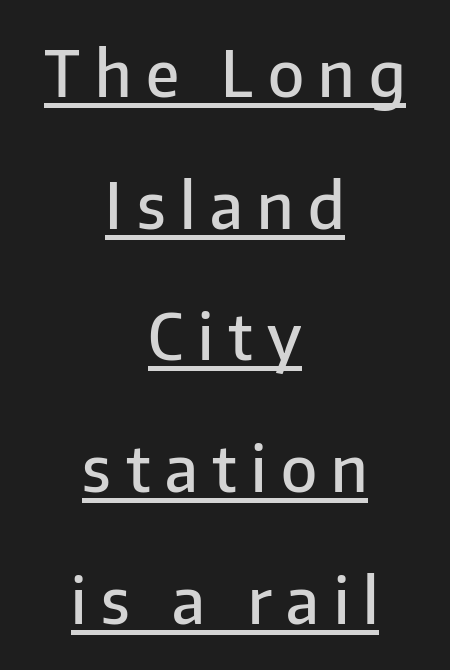
Q: Is the text bold? A: Semi-bold.
Q: Is the text italic (slanted)? A: No, it is upright.
Q: Is the typeface a serif or a sans-serif typeface? A: Sans-serif.
Q: Is the text underlined? A: Yes.
Q: How is the paragraph aligned? A: Centered.
Q: Is the spacing between letters normal or unusually wide? A: Unusually wide.
Q: Is the spacing between lines tight, normal or loose? A: Loose.
Q: Width (condensed, normal, or wide)? A: Normal.
Q: Stroke contrast? A: Low.
Q: x-height? A: Medium.
Q: Monospaced? A: No.
